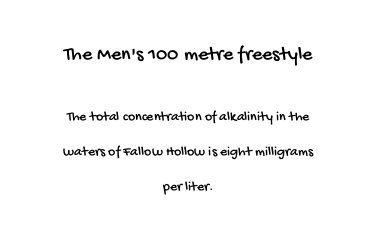
Honestly, the letter spacing is just normal — you wouldn't notice it. Summary of vertical rhythm: relaxed, with wide interline spacing. Two sizes are in play, and the larger belongs to the first block. The space directly below the letters is spotless. The passage is arranged like a title page — every line centered.
